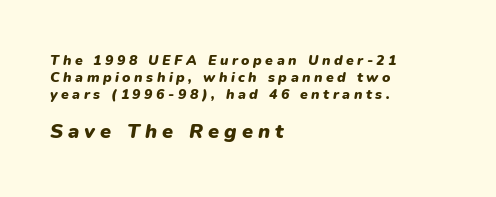
{"italic": "yes", "lean": "right", "slant_degrees": 9, "bold": "yes", "underline": "no", "align": "left", "line_spacing_ratio": 1.22, "letter_spacing": "wide", "letter_spacing_em": 0.25, "larger_block": "second", "size_ratio": 1.43, "glyph_px": 20}
